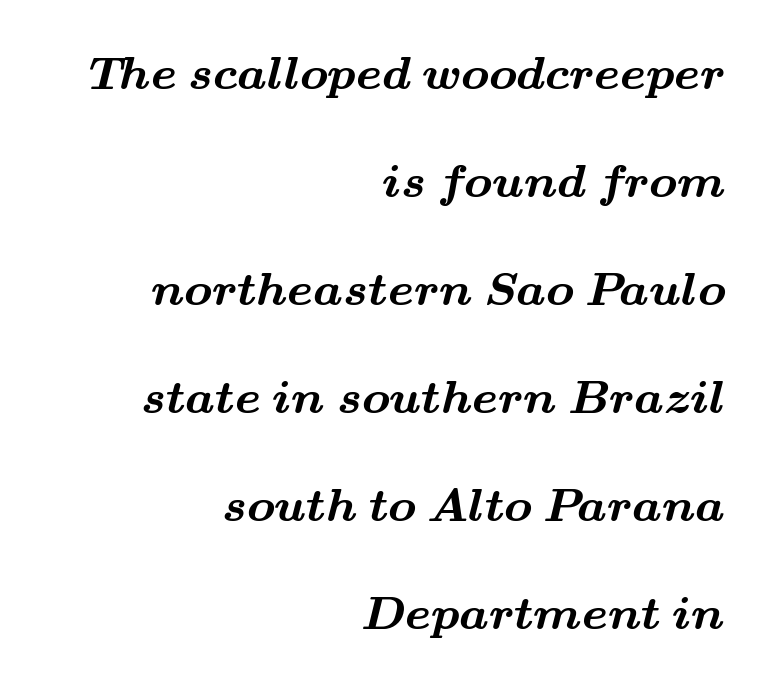
Q: Is the text bold? A: Yes.
Q: Is the typeface a serif or a sans-serif typeface? A: Serif.
Q: Is the text underlined? A: No.
Q: How is the paragraph aligned? A: Right-aligned.
Q: Is the spacing between letters normal or unusually wide? A: Normal.
Q: Is the spacing between lines tight, normal or loose? A: Loose.
Q: Width (condensed, normal, or wide)? A: Wide.
Q: Stroke contrast? A: Medium.
Q: x-height? A: Small.
Q: Monospaced? A: No.
